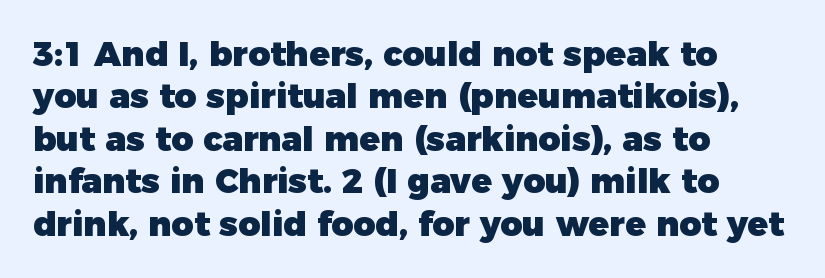
{"serif": "no", "italic": "no", "bold": "yes", "weight": "heavy", "width": "normal", "stroke_contrast": "low", "x_height": "medium", "monospaced": "no", "underline": "no", "align": "left", "line_spacing": "normal", "line_spacing_ratio": 1.25, "letter_spacing": "normal", "letter_spacing_em": 0.0, "glyph_px": 34}
